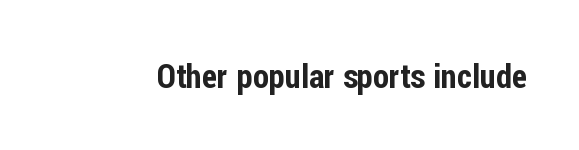
{"serif": "no", "italic": "no", "width": "condensed", "stroke_contrast": "low", "x_height": "medium", "monospaced": "no", "underline": "no", "letter_spacing": "normal", "letter_spacing_em": 0.0, "glyph_px": 33}
